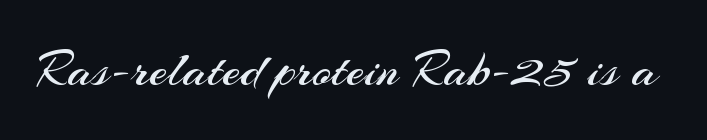
{"serif": "no", "bold": "no", "weight": "regular", "width": "normal", "stroke_contrast": "medium", "x_height": "small", "monospaced": "no", "underline": "no", "letter_spacing": "normal", "letter_spacing_em": 0.0, "glyph_px": 52}
